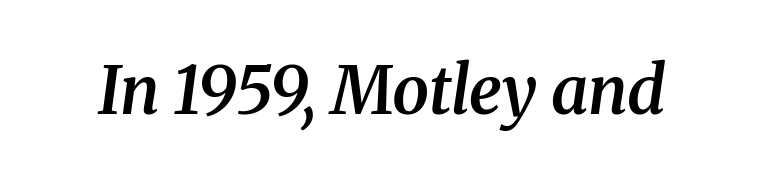
The image shows 66 px semibold serif type, italic (leaning right); set normal letter spacing, not underlined; medium stroke contrast and a medium x-height.
